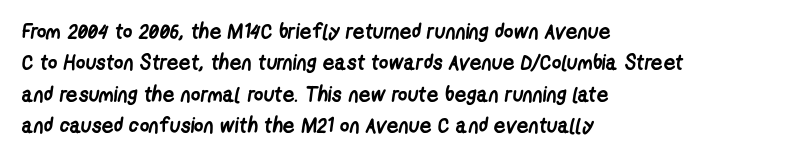
{"bold": "yes", "underline": "no", "align": "left", "line_spacing": "normal", "line_spacing_ratio": 1.49, "letter_spacing": "normal", "letter_spacing_em": 0.0, "glyph_px": 21}
